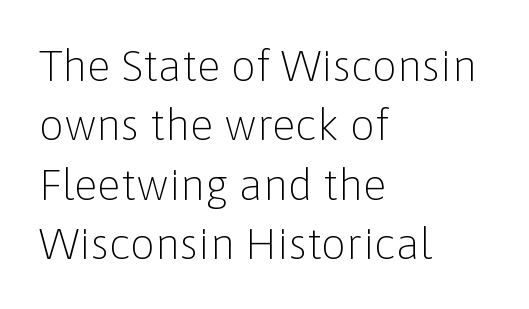
The face used here is proportionally spaced, like ordinary book or web type. Serif or sans? Sans — the stroke terminals are bare. The letterforms sit at book weight or below. Each line starts at the same left margin while the right side varies. Glance below the letters and you will spot only blank space.
